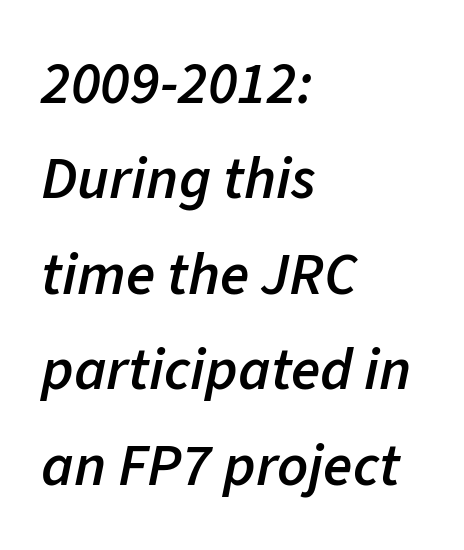
Look at the stroke-to-counter ratio: somewhat heavy, a semibold. No extra tracking has been applied to these lines. The paragraph shown leans on its left margin. The rendering uses natural spacing where letterforms have individual widths. Baseline-to-baseline distance is the conventional proportion of letter height.
